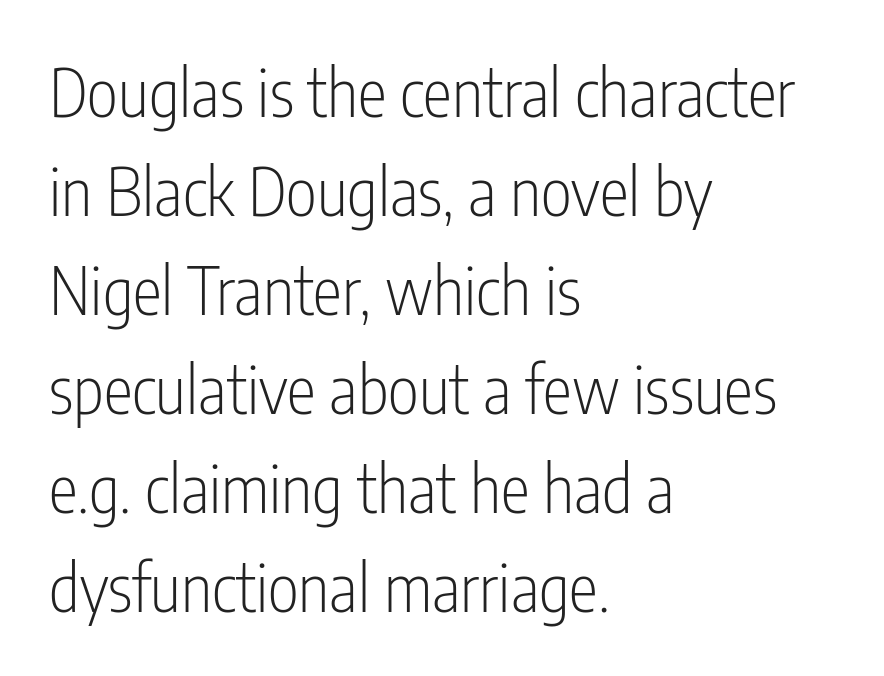
{"serif": "no", "italic": "no", "bold": "no", "weight": "light", "width": "condensed", "stroke_contrast": "low", "x_height": "medium", "monospaced": "no", "underline": "no", "align": "left", "line_spacing": "normal", "line_spacing_ratio": 1.5, "letter_spacing": "normal", "letter_spacing_em": 0.0, "glyph_px": 66}
